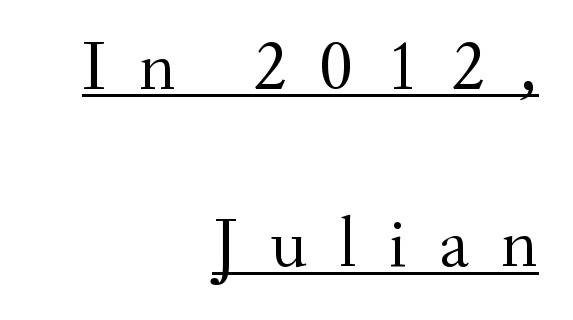
The image shows 71 px regular-weight serif type, upright; set right-aligned, loose line spacing (2.5x), unusually wide letter spacing (+0.46 em), underlined; medium stroke contrast and a small x-height.
